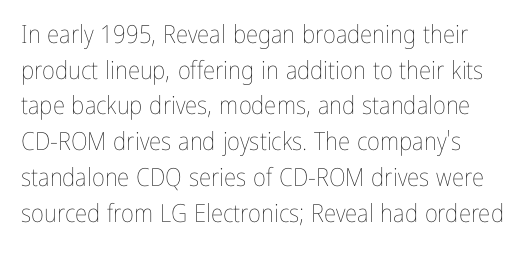
Q: Is the text bold? A: No.
Q: Is the text italic (slanted)? A: No, it is upright.
Q: Is the text underlined? A: No.
Q: Is the spacing between letters normal or unusually wide? A: Normal.
Q: Is the spacing between lines tight, normal or loose? A: Normal.
